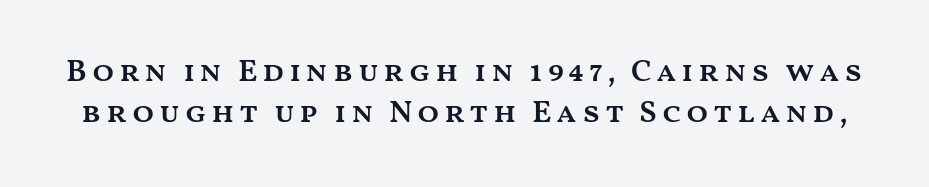
Q: Is the text bold? A: Semi-bold.
Q: Is the text italic (slanted)? A: No, it is upright.
Q: Is the text underlined? A: No.
Q: Is the spacing between lines tight, normal or loose? A: Normal.
Q: Width (condensed, normal, or wide)? A: Wide.
Q: Stroke contrast? A: Medium.
Q: x-height? A: Medium.
Q: Monospaced? A: No.
